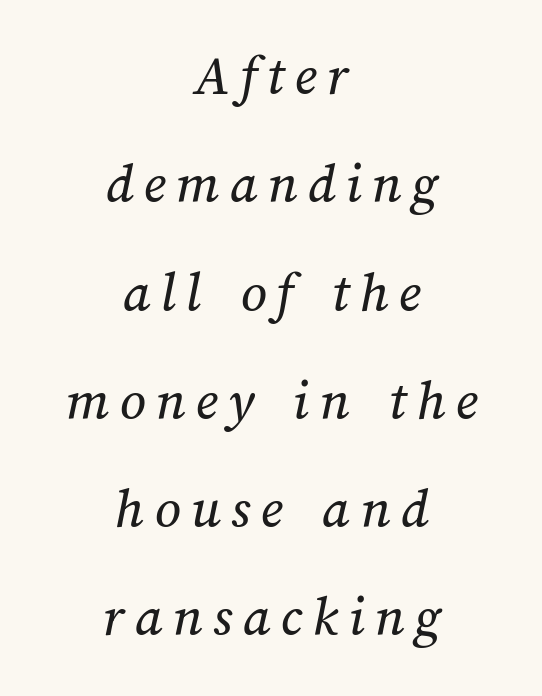
Q: Is the text underlined? A: No.
Q: How is the paragraph aligned? A: Centered.
Q: Is the spacing between lines tight, normal or loose? A: Loose.
Q: Width (condensed, normal, or wide)? A: Normal.
Q: Stroke contrast? A: Medium.
Q: x-height? A: Medium.
Q: Monospaced? A: No.
